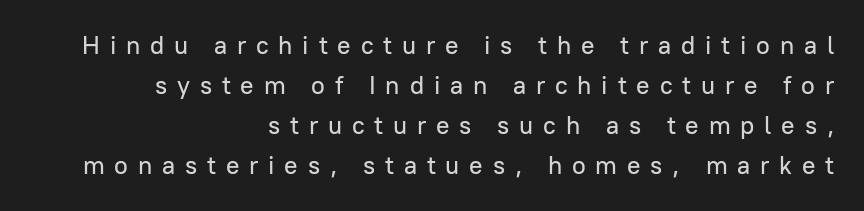
The image shows 25 px text type, upright; set right-aligned, normal line spacing (1.6x), unusually wide letter spacing (+0.39 em), not underlined.
